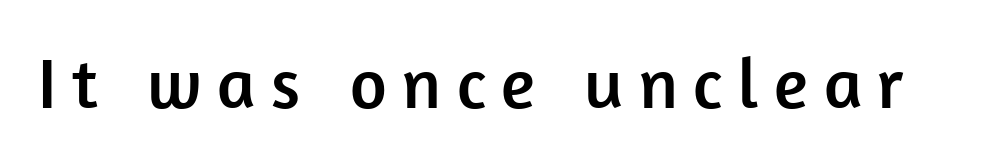
Q: Is the text italic (slanted)? A: No, it is upright.
Q: Is the typeface a serif or a sans-serif typeface? A: Sans-serif.
Q: Is the text underlined? A: No.
Q: Is the spacing between letters normal or unusually wide? A: Unusually wide.
Q: Width (condensed, normal, or wide)? A: Normal.
Q: Stroke contrast? A: Low.
Q: x-height? A: Medium.
Q: Monospaced? A: No.
